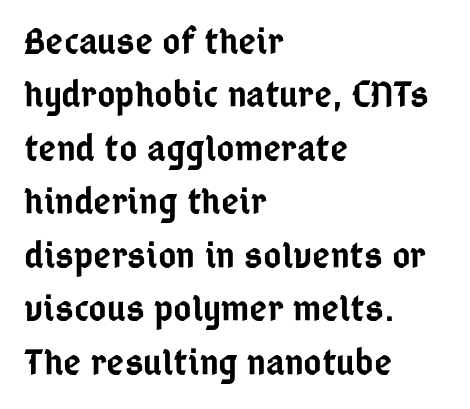
Q: Is the text bold? A: Semi-bold.
Q: Is the text italic (slanted)? A: No, it is upright.
Q: Is the typeface a serif or a sans-serif typeface? A: Sans-serif.
Q: Is the text underlined? A: No.
Q: How is the paragraph aligned? A: Left-aligned.
Q: Is the spacing between letters normal or unusually wide? A: Normal.
Q: Is the spacing between lines tight, normal or loose? A: Normal.
Q: Width (condensed, normal, or wide)? A: Condensed.
Q: Stroke contrast? A: Low.
Q: x-height? A: Medium.
Q: Monospaced? A: No.
